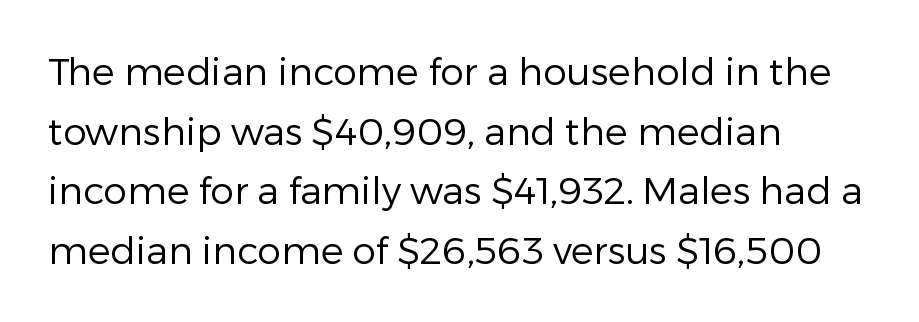
{"serif": "no", "italic": "no", "bold": "no", "weight": "regular", "width": "normal", "stroke_contrast": "low", "x_height": "medium", "monospaced": "no", "underline": "no", "align": "left", "line_spacing": "normal", "line_spacing_ratio": 1.57, "letter_spacing": "normal", "letter_spacing_em": 0.0, "glyph_px": 38}
